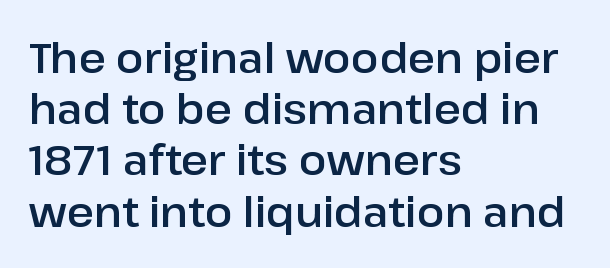
The passage shown is typed in a proportional face where columns would drift. Font category for this specimen: sans-serif. Compared with typical body copy, the letter spacing here is the same. Notice how the stems are strictly vertical — no italics here.
